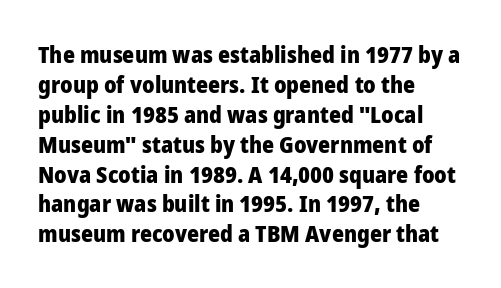
{"italic": "no", "bold": "yes", "underline": "no", "align": "left", "line_spacing": "normal", "line_spacing_ratio": 1.3, "letter_spacing": "normal", "letter_spacing_em": 0.0, "glyph_px": 23}
